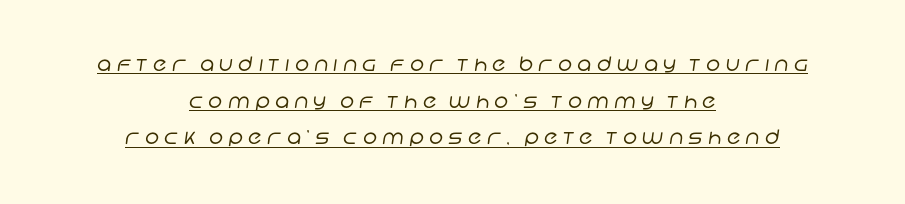
{"bold": "no", "underline": "yes", "align": "center", "line_spacing_ratio": 1.83, "letter_spacing": "wide", "letter_spacing_em": 0.26, "glyph_px": 20}
